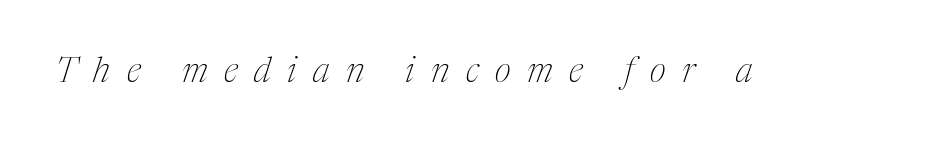
The image shows 35 px thin, condensed serif type, italic (leaning right); set unusually wide letter spacing (+0.47 em), not underlined; medium stroke contrast and a medium x-height.
